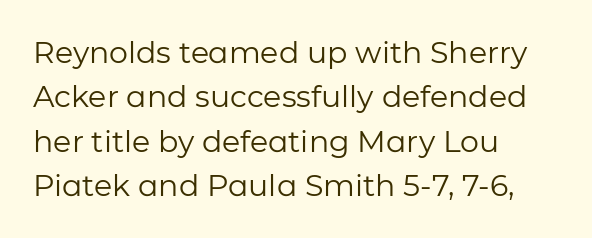
Q: Is the text bold? A: No.
Q: Is the text italic (slanted)? A: No, it is upright.
Q: Is the typeface a serif or a sans-serif typeface? A: Sans-serif.
Q: Is the text underlined? A: No.
Q: How is the paragraph aligned? A: Left-aligned.
Q: Is the spacing between letters normal or unusually wide? A: Normal.
Q: Is the spacing between lines tight, normal or loose? A: Normal.
Q: Width (condensed, normal, or wide)? A: Normal.
Q: Stroke contrast? A: Low.
Q: x-height? A: Medium.
Q: Monospaced? A: No.
